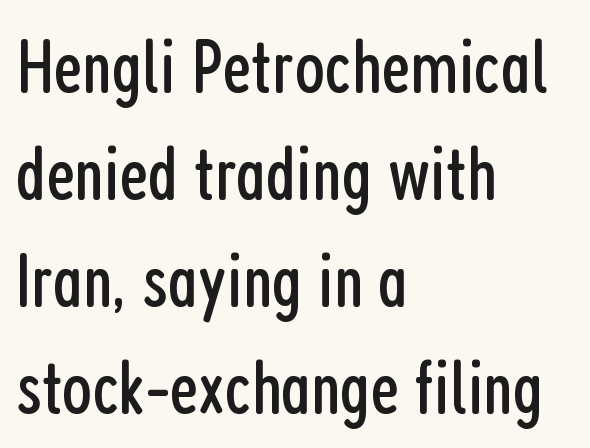
The image shows 78 px regular-weight, condensed sans-serif type, upright; set left-aligned, normal line spacing (1.37x), normal letter spacing, not underlined; low stroke contrast and a medium x-height.
